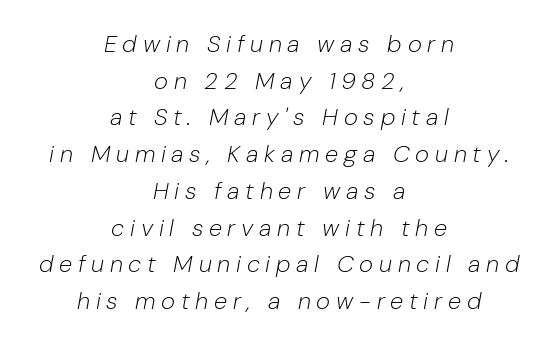
Slant detected: the letters are inclined. Summary of weight: not heavy and not bold. The lines in this sample share a center point and differ in where they start and stop. The line texture is sparse and dotted thanks to wide tracking.
